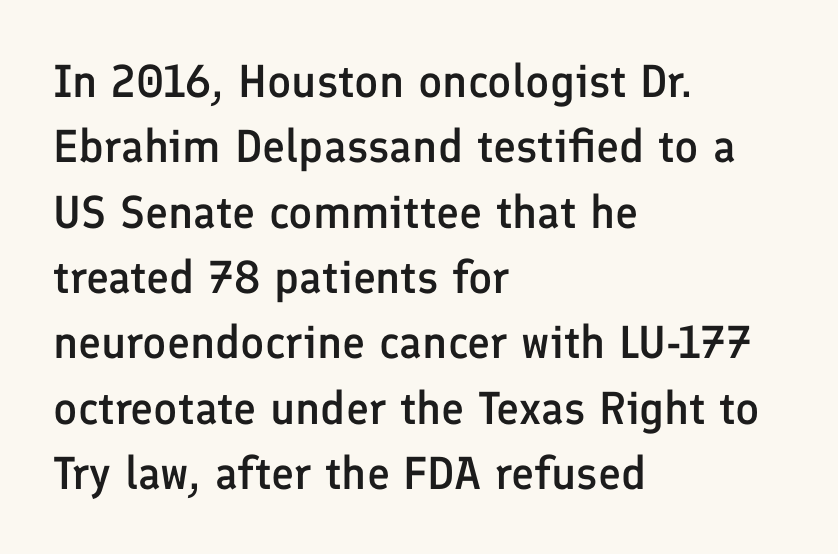
Q: Is the text bold? A: Semi-bold.
Q: Is the text italic (slanted)? A: No, it is upright.
Q: Is the typeface a serif or a sans-serif typeface? A: Sans-serif.
Q: Is the text underlined? A: No.
Q: How is the paragraph aligned? A: Left-aligned.
Q: Is the spacing between letters normal or unusually wide? A: Normal.
Q: Is the spacing between lines tight, normal or loose? A: Normal.
Q: Width (condensed, normal, or wide)? A: Normal.
Q: Stroke contrast? A: Low.
Q: x-height? A: Medium.
Q: Monospaced? A: No.
